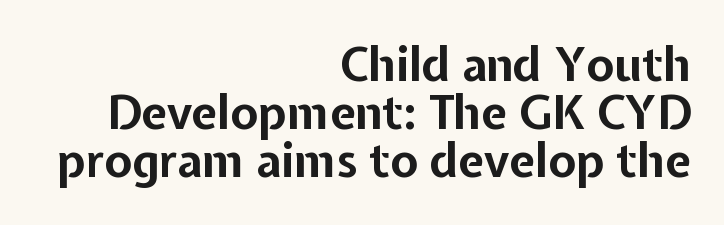
The image shows 46 px bold sans-serif type, upright; set right-aligned, tight line spacing (1.04x), normal letter spacing, not underlined; low stroke contrast and a medium x-height.
